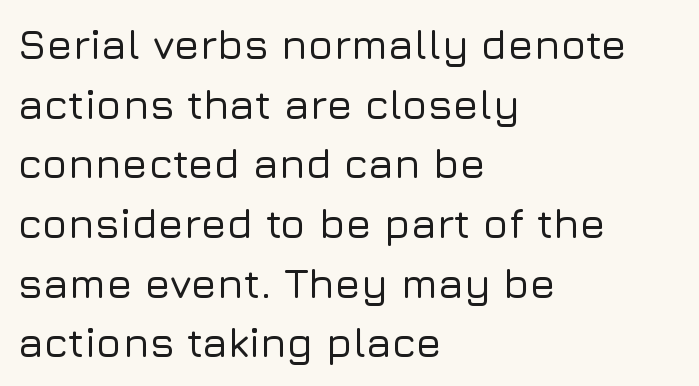
Q: Is the text italic (slanted)? A: No, it is upright.
Q: Is the typeface a serif or a sans-serif typeface? A: Sans-serif.
Q: Is the text underlined? A: No.
Q: How is the paragraph aligned? A: Left-aligned.
Q: Is the spacing between letters normal or unusually wide? A: Normal.
Q: Is the spacing between lines tight, normal or loose? A: Normal.
Q: Width (condensed, normal, or wide)? A: Normal.
Q: Stroke contrast? A: Low.
Q: x-height? A: Medium.
Q: Monospaced? A: No.
